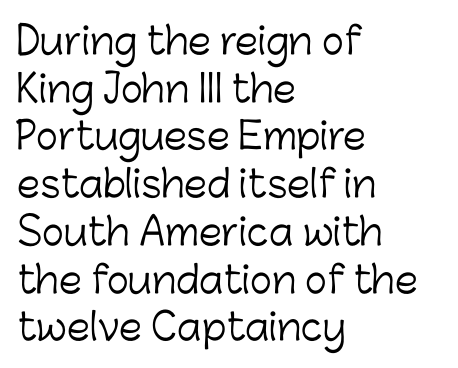
Q: Is the text bold? A: No.
Q: Is the text italic (slanted)? A: No, it is upright.
Q: Is the typeface a serif or a sans-serif typeface? A: Sans-serif.
Q: Is the text underlined? A: No.
Q: How is the paragraph aligned? A: Left-aligned.
Q: Is the spacing between letters normal or unusually wide? A: Normal.
Q: Is the spacing between lines tight, normal or loose? A: Normal.
Q: Width (condensed, normal, or wide)? A: Normal.
Q: Stroke contrast? A: Low.
Q: x-height? A: Medium.
Q: Monospaced? A: No.
